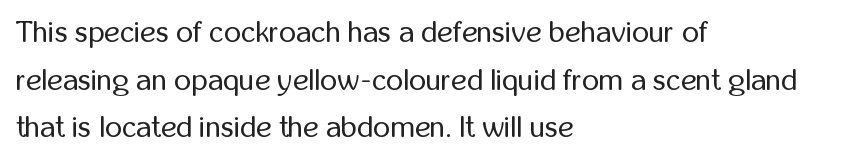
The image shows 30 px regular-weight, condensed sans-serif type, upright; set left-aligned, normal line spacing (1.59x), normal letter spacing, not underlined; low stroke contrast and a medium x-height.
